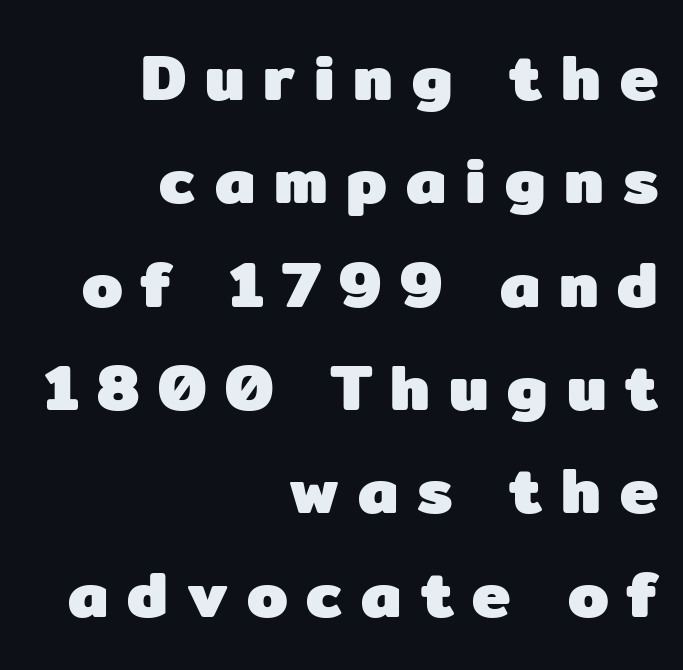
The image shows 65 px heavy sans-serif type, upright; set right-aligned, normal line spacing (1.59x), unusually wide letter spacing (+0.29 em), not underlined; low stroke contrast and a medium x-height.
